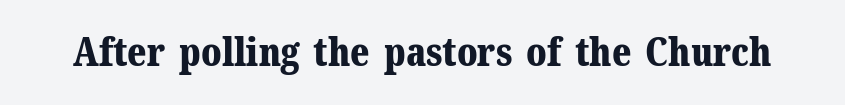
Q: Is the text bold? A: Yes.
Q: Is the text italic (slanted)? A: No, it is upright.
Q: Is the typeface a serif or a sans-serif typeface? A: Serif.
Q: Is the text underlined? A: No.
Q: Is the spacing between letters normal or unusually wide? A: Normal.
Q: Width (condensed, normal, or wide)? A: Normal.
Q: Stroke contrast? A: Medium.
Q: x-height? A: Medium.
Q: Monospaced? A: No.
